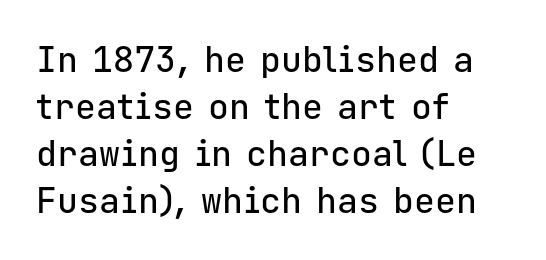
The image shows 35 px sans-serif type, upright, monospaced; set left-aligned, normal line spacing (1.34x), normal letter spacing, not underlined; low stroke contrast and a medium x-height.
